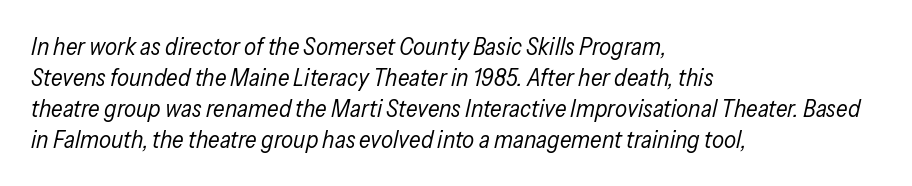
The image shows 24 px text type, italic (leaning right); set left-aligned, normal line spacing (1.29x), normal letter spacing, not underlined.
